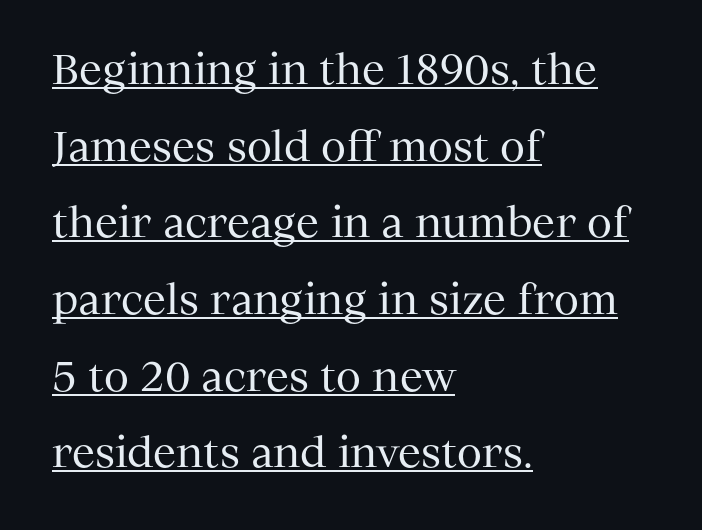
How are the letters spaced? Ordinarily, with no added tracking. Proportional: the letters do not fall into vertical columns. Does the type have serifs? Yes, each stem ends in a small foot. The lines are quadded left. The typesetter has applied underlining to the passage shown.
